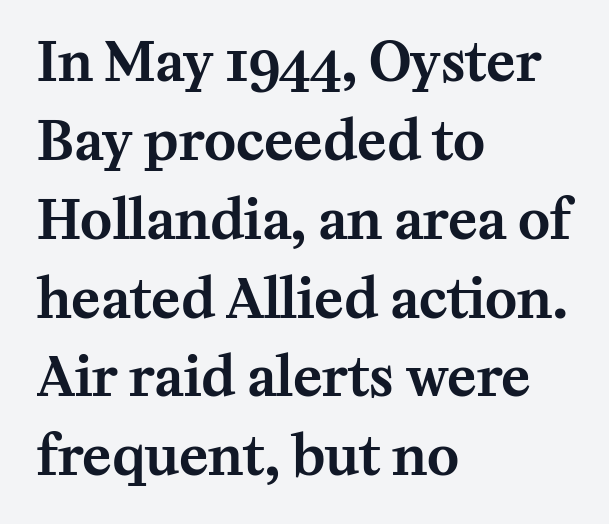
Q: Is the text italic (slanted)? A: No, it is upright.
Q: Is the typeface a serif or a sans-serif typeface? A: Serif.
Q: Is the text underlined? A: No.
Q: How is the paragraph aligned? A: Left-aligned.
Q: Is the spacing between letters normal or unusually wide? A: Normal.
Q: Is the spacing between lines tight, normal or loose? A: Normal.
Q: Width (condensed, normal, or wide)? A: Normal.
Q: Stroke contrast? A: Medium.
Q: x-height? A: Medium.
Q: Monospaced? A: No.
